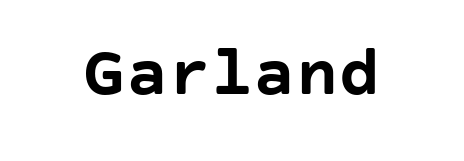
Q: Is the text bold? A: Yes.
Q: Is the text italic (slanted)? A: No, it is upright.
Q: Is the typeface a serif or a sans-serif typeface? A: Sans-serif.
Q: Is the text underlined? A: No.
Q: Is the spacing between letters normal or unusually wide? A: Normal.
Q: Width (condensed, normal, or wide)? A: Normal.
Q: Stroke contrast? A: Low.
Q: x-height? A: Large.
